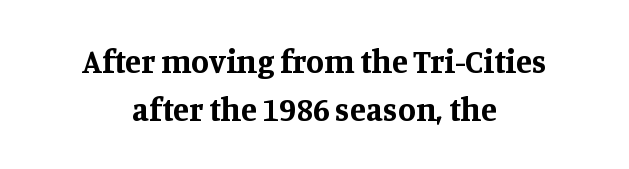
What kind of face is this? One with serifs. Posture: upright roman. In terms of letterspacing, this is plain default setting. Reading down the block, each line starts at a different indent, mirrored at its end. The space directly below the letters is spotless. One glance says typical: line gaps are just what's usual.
